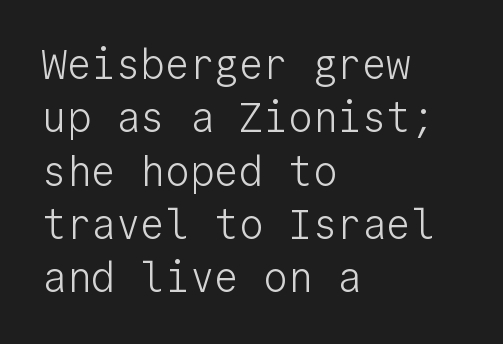
Q: Is the text bold? A: No.
Q: Is the text italic (slanted)? A: No, it is upright.
Q: Is the typeface a serif or a sans-serif typeface? A: Sans-serif.
Q: Is the text underlined? A: No.
Q: How is the paragraph aligned? A: Left-aligned.
Q: Is the spacing between letters normal or unusually wide? A: Normal.
Q: Is the spacing between lines tight, normal or loose? A: Normal.
Q: Width (condensed, normal, or wide)? A: Normal.
Q: Stroke contrast? A: Low.
Q: x-height? A: Medium.
Q: Monospaced? A: Yes.
